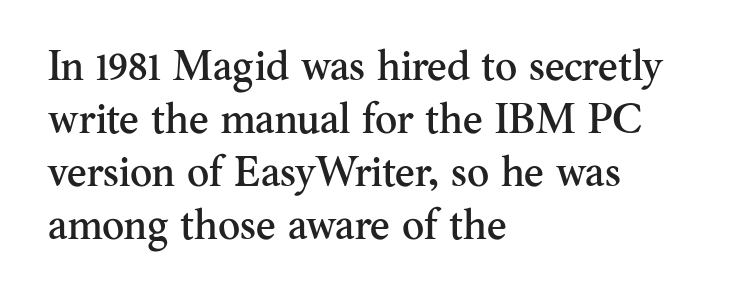
Q: Is the text italic (slanted)? A: No, it is upright.
Q: Is the typeface a serif or a sans-serif typeface? A: Serif.
Q: Is the text underlined? A: No.
Q: How is the paragraph aligned? A: Left-aligned.
Q: Is the spacing between letters normal or unusually wide? A: Normal.
Q: Is the spacing between lines tight, normal or loose? A: Normal.
Q: Width (condensed, normal, or wide)? A: Normal.
Q: Stroke contrast? A: Medium.
Q: x-height? A: Small.
Q: Monospaced? A: No.
